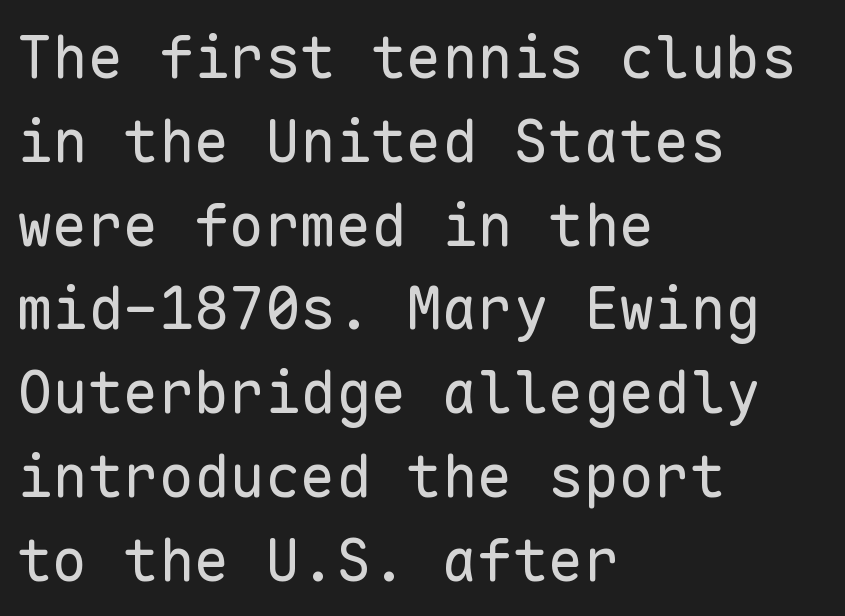
{"serif": "no", "italic": "no", "bold": "no", "weight": "regular", "width": "normal", "stroke_contrast": "low", "x_height": "medium", "monospaced": "yes", "underline": "no", "align": "left", "line_spacing": "normal", "line_spacing_ratio": 1.42, "letter_spacing": "normal", "letter_spacing_em": 0.0, "glyph_px": 59}
